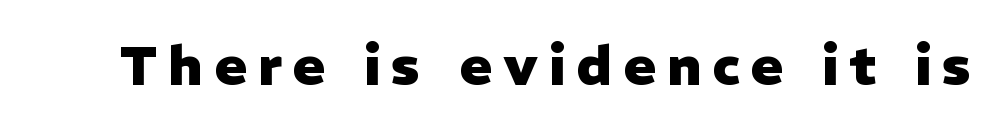
The image shows 55 px heavy sans-serif type, upright; set unusually wide letter spacing (+0.2 em), not underlined; low stroke contrast and a medium x-height.
